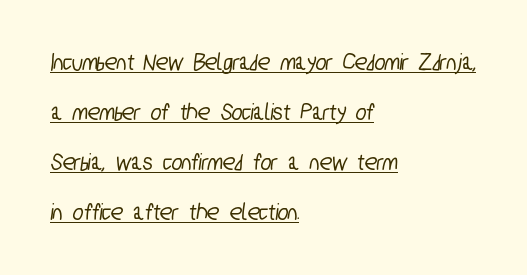
{"underline": "yes", "align": "left", "line_spacing": "loose", "line_spacing_ratio": 2.0, "letter_spacing": "normal", "letter_spacing_em": 0.0, "glyph_px": 25}
